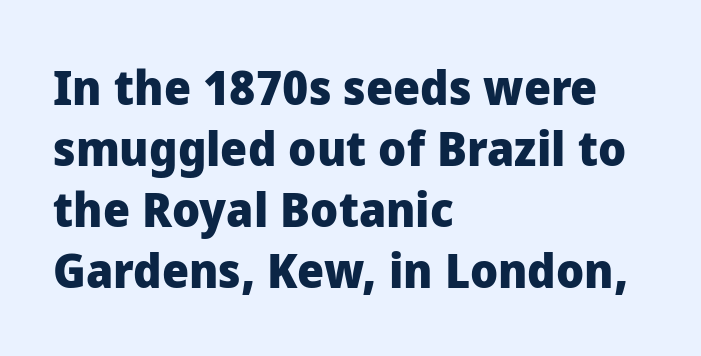
Q: Is the text bold? A: Yes.
Q: Is the text italic (slanted)? A: No, it is upright.
Q: Is the typeface a serif or a sans-serif typeface? A: Sans-serif.
Q: Is the text underlined? A: No.
Q: How is the paragraph aligned? A: Left-aligned.
Q: Is the spacing between letters normal or unusually wide? A: Normal.
Q: Is the spacing between lines tight, normal or loose? A: Normal.
Q: Width (condensed, normal, or wide)? A: Normal.
Q: Stroke contrast? A: Low.
Q: x-height? A: Medium.
Q: Monospaced? A: No.
